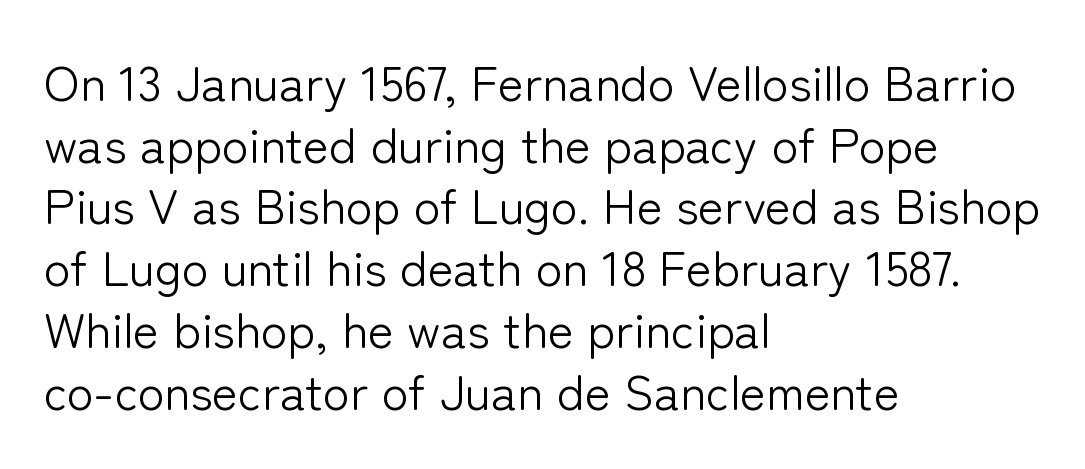
The image shows 49 px light sans-serif type, upright; set left-aligned, normal line spacing (1.26x), normal letter spacing, not underlined; low stroke contrast and a medium x-height.
